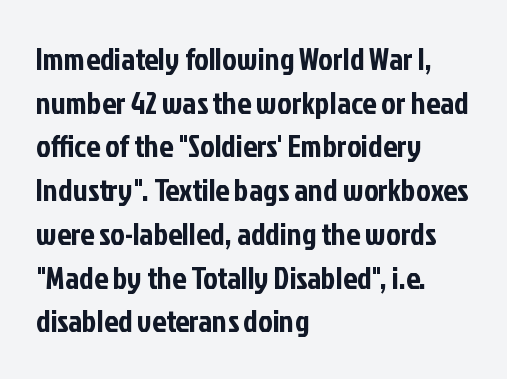
The image shows 31 px condensed sans-serif type, upright; set left-aligned, normal line spacing (1.41x), normal letter spacing, not underlined; low stroke contrast and a medium x-height.
